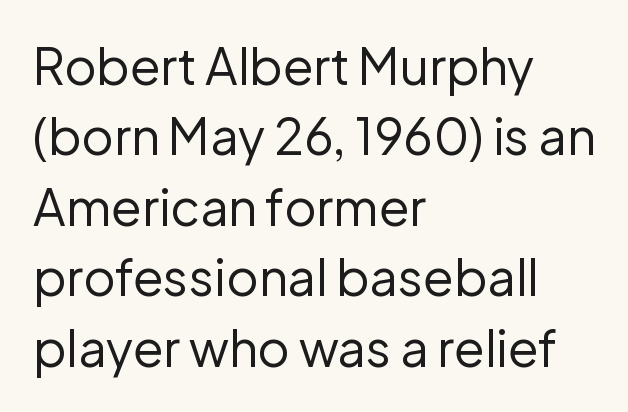
Leftover space on each line is placed entirely after the last word. These glyphs show unthickened strokes, regular width or finer. Nope, not italic — everything's standing straight. The text was rendered using a sans face with plain stroke endings. Between one letter and the next there's only the usual sliver of space. Has an underline been added? It has not.
